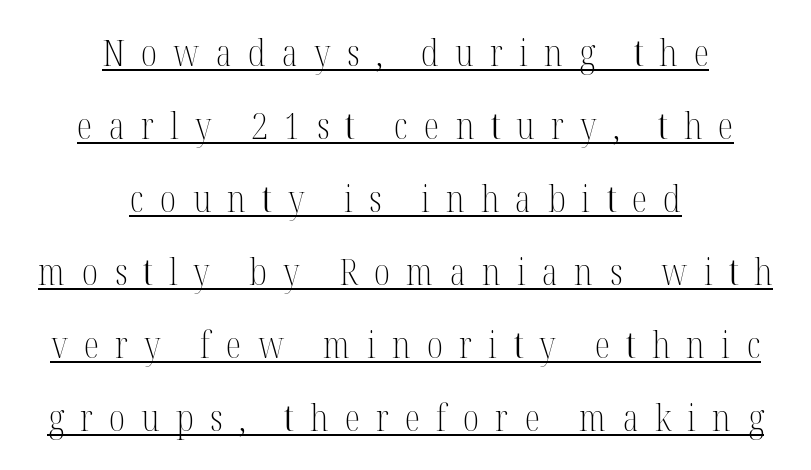
The passage shown is not bold in any degree. Is this a fixed-width face? No — the glyphs have proportional, varying widths. A rule runs beneath these lines of type. Between one letter and the next there's a generous, obvious gap.
